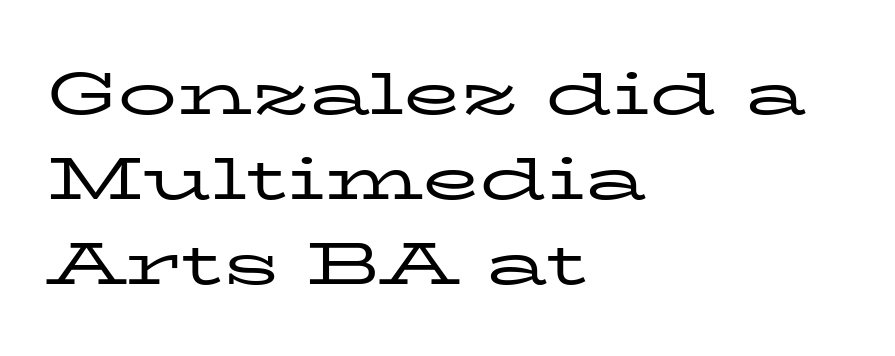
Q: Is the text bold? A: No.
Q: Is the text italic (slanted)? A: No, it is upright.
Q: Is the typeface a serif or a sans-serif typeface? A: Serif.
Q: Is the text underlined? A: No.
Q: How is the paragraph aligned? A: Left-aligned.
Q: Is the spacing between letters normal or unusually wide? A: Normal.
Q: Is the spacing between lines tight, normal or loose? A: Normal.
Q: Width (condensed, normal, or wide)? A: Wide.
Q: Stroke contrast? A: Low.
Q: x-height? A: Medium.
Q: Monospaced? A: No.
